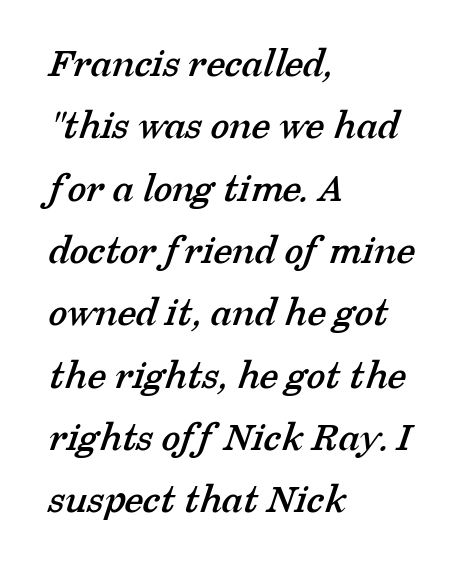
{"serif": "yes", "width": "normal", "stroke_contrast": "low", "x_height": "medium", "monospaced": "no", "underline": "no", "align": "left", "line_spacing": "normal", "line_spacing_ratio": 1.45, "letter_spacing": "normal", "letter_spacing_em": 0.0, "glyph_px": 43}
